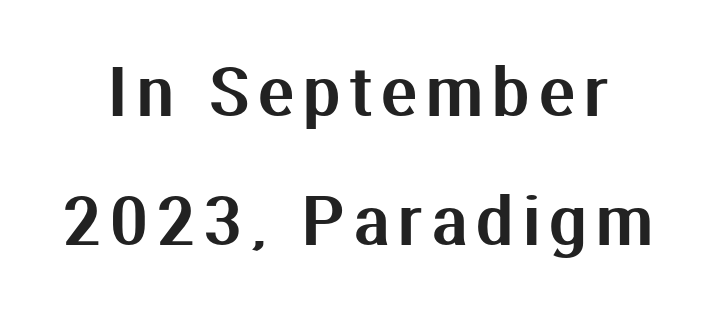
Q: Is the text italic (slanted)? A: No, it is upright.
Q: Is the typeface a serif or a sans-serif typeface? A: Sans-serif.
Q: Is the text underlined? A: No.
Q: Is the spacing between lines tight, normal or loose? A: Loose.
Q: Width (condensed, normal, or wide)? A: Normal.
Q: Stroke contrast? A: Medium.
Q: x-height? A: Medium.
Q: Monospaced? A: No.
